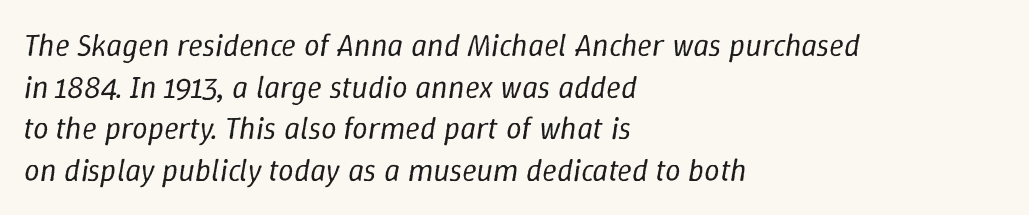
The image shows 31 px regular-weight type, italic (leaning right); set left-aligned, normal line spacing (1.34x), normal letter spacing, not underlined; low stroke contrast and a medium x-height.
